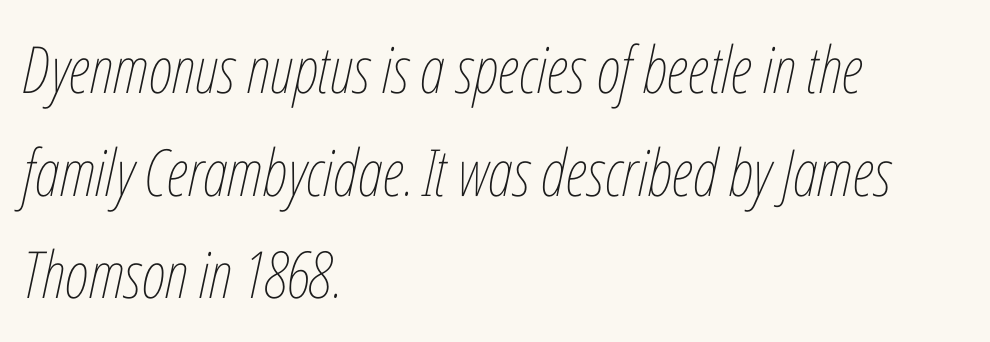
{"italic": "yes", "lean": "right", "slant_degrees": 12, "bold": "no", "weight": "thin", "width": "condensed", "stroke_contrast": "low", "x_height": "medium", "monospaced": "no", "underline": "no", "align": "left", "line_spacing": "normal", "line_spacing_ratio": 1.58, "letter_spacing": "normal", "letter_spacing_em": 0.0, "glyph_px": 65}
